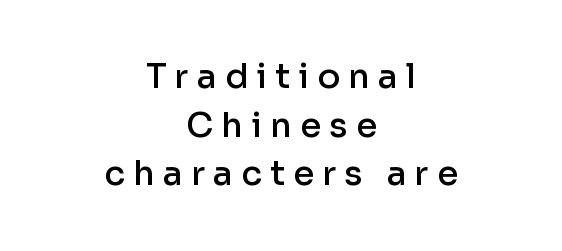
Short and long lines alike share a common midpoint. Summary of vertical rhythm: regular, with standard interline spacing. The words here are not underlined. The rendering uses natural spacing where letterforms have individual widths. This sample uses a sans-serif face.
